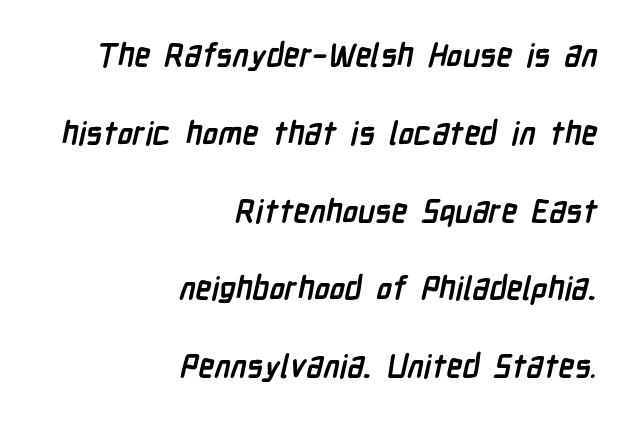
Q: Is the text bold? A: Yes.
Q: Is the typeface a serif or a sans-serif typeface? A: Sans-serif.
Q: Is the text underlined? A: No.
Q: How is the paragraph aligned? A: Right-aligned.
Q: Is the spacing between letters normal or unusually wide? A: Normal.
Q: Is the spacing between lines tight, normal or loose? A: Loose.
Q: Width (condensed, normal, or wide)? A: Condensed.
Q: Stroke contrast? A: Low.
Q: x-height? A: Medium.
Q: Monospaced? A: No.
